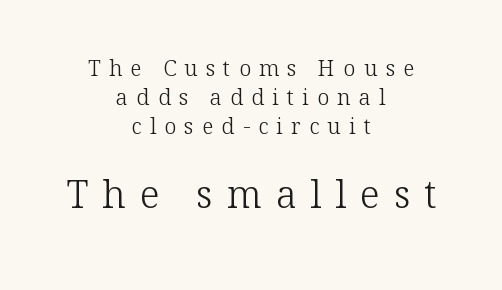
Q: Is the text bold? A: No.
Q: Is the text italic (slanted)? A: No, it is upright.
Q: Is the typeface a serif or a sans-serif typeface? A: Serif.
Q: Is the text underlined? A: No.
Q: How is the paragraph aligned? A: Centered.
Q: Is the spacing between letters normal or unusually wide? A: Unusually wide.
Q: Is the spacing between lines tight, normal or loose? A: Normal.
Q: Which block of text is set in a larger size, the first (top) or the second (bottom)? A: The second (bottom) one.
Q: Width (condensed, normal, or wide)? A: Normal.
Q: Stroke contrast? A: Low.
Q: x-height? A: Medium.
Q: Monospaced? A: No.
